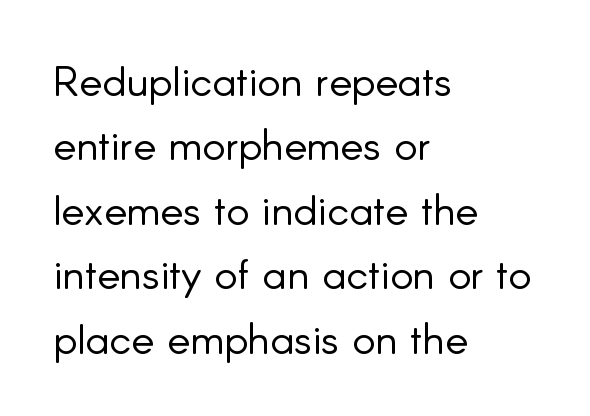
The image shows 43 px light sans-serif type, upright; set left-aligned, normal line spacing (1.5x), normal letter spacing, not underlined; low stroke contrast and a small x-height.
